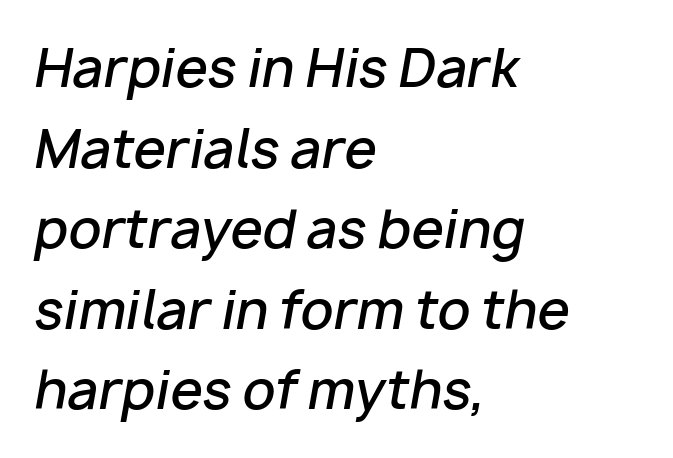
Q: Is the text bold? A: Semi-bold.
Q: Is the text italic (slanted)? A: Yes, it leans right by about 10 degrees.
Q: Is the text underlined? A: No.
Q: How is the paragraph aligned? A: Left-aligned.
Q: Is the spacing between letters normal or unusually wide? A: Normal.
Q: Is the spacing between lines tight, normal or loose? A: Normal.
Q: Width (condensed, normal, or wide)? A: Normal.
Q: Stroke contrast? A: Low.
Q: x-height? A: Medium.
Q: Monospaced? A: No.
